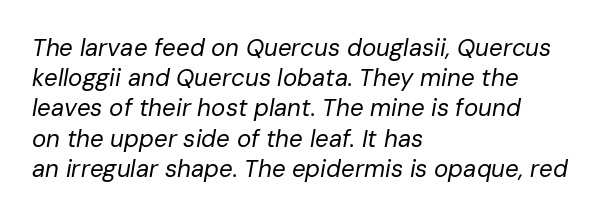
The image shows 24 px text type, italic (leaning right); set left-aligned, normal line spacing (1.26x), normal letter spacing, not underlined.
